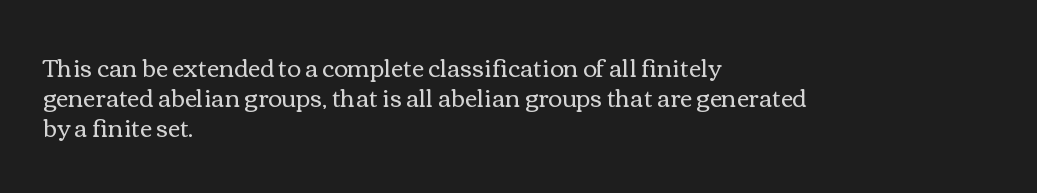
{"italic": "no", "bold": "no", "underline": "no", "align": "left", "line_spacing": "normal", "line_spacing_ratio": 1.26, "letter_spacing": "normal", "letter_spacing_em": 0.0, "glyph_px": 24}
